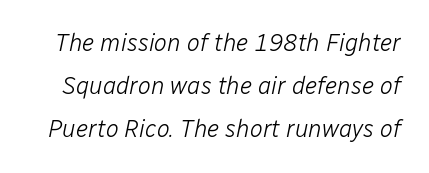
This rendering leaves character spacing at its baseline value. Clear beneath every line of the passage. Compared with ordinary roman type, these characters are visibly tilted. Nothing heavy about these letters — not bold at all.
